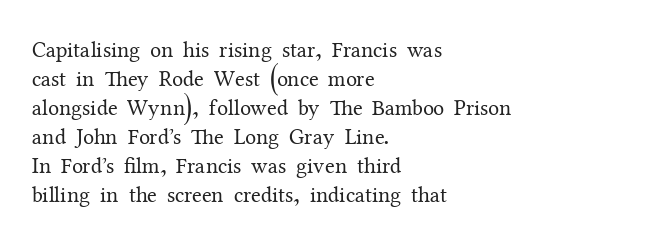
Q: Is the text bold? A: No.
Q: Is the text italic (slanted)? A: No, it is upright.
Q: Is the text underlined? A: No.
Q: How is the paragraph aligned? A: Left-aligned.
Q: Is the spacing between letters normal or unusually wide? A: Normal.
Q: Is the spacing between lines tight, normal or loose? A: Normal.
